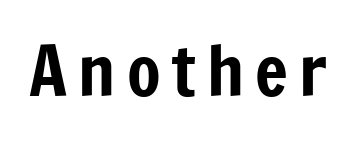
The image shows 69 px condensed sans-serif type, upright; set not underlined; low stroke contrast and a medium x-height.
